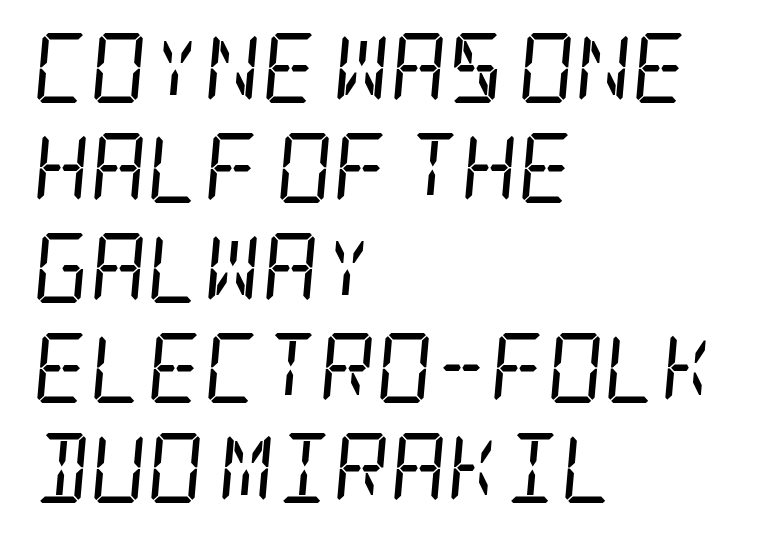
{"serif": "yes", "italic": "yes", "lean": "right", "slant_degrees": 5, "bold": "no", "weight": "regular", "width": "condensed", "stroke_contrast": "low", "x_height": "large", "underline": "no", "align": "left", "line_spacing": "normal", "line_spacing_ratio": 1.43, "letter_spacing": "normal", "letter_spacing_em": 0.0, "glyph_px": 70}
